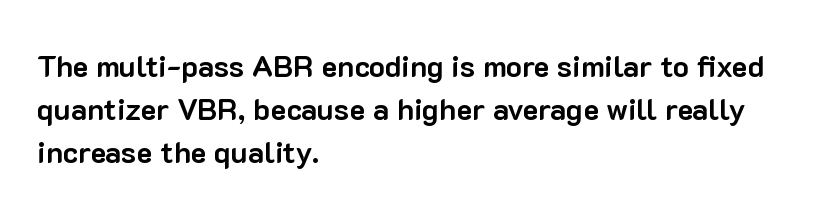
{"serif": "no", "italic": "no", "bold": "yes", "weight": "bold", "width": "normal", "stroke_contrast": "low", "x_height": "medium", "monospaced": "no", "underline": "no", "align": "left", "line_spacing": "normal", "line_spacing_ratio": 1.43, "letter_spacing": "normal", "letter_spacing_em": 0.0, "glyph_px": 30}
